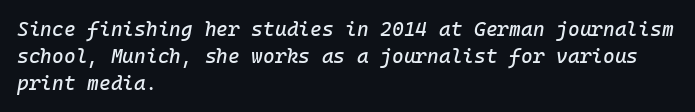
Q: Is the text italic (slanted)? A: Yes, it leans right by about 10 degrees.
Q: Is the text underlined? A: No.
Q: How is the paragraph aligned? A: Left-aligned.
Q: Is the spacing between letters normal or unusually wide? A: Normal.
Q: Is the spacing between lines tight, normal or loose? A: Normal.
